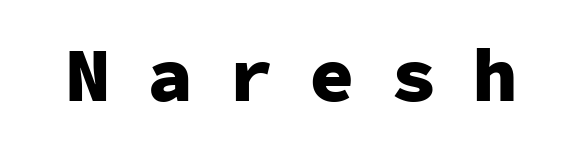
Q: Is the text bold? A: Yes.
Q: Is the text italic (slanted)? A: No, it is upright.
Q: Is the typeface a serif or a sans-serif typeface? A: Sans-serif.
Q: Is the text underlined? A: No.
Q: Is the spacing between letters normal or unusually wide? A: Unusually wide.
Q: Width (condensed, normal, or wide)? A: Normal.
Q: Stroke contrast? A: Low.
Q: x-height? A: Medium.
Q: Monospaced? A: Yes.
